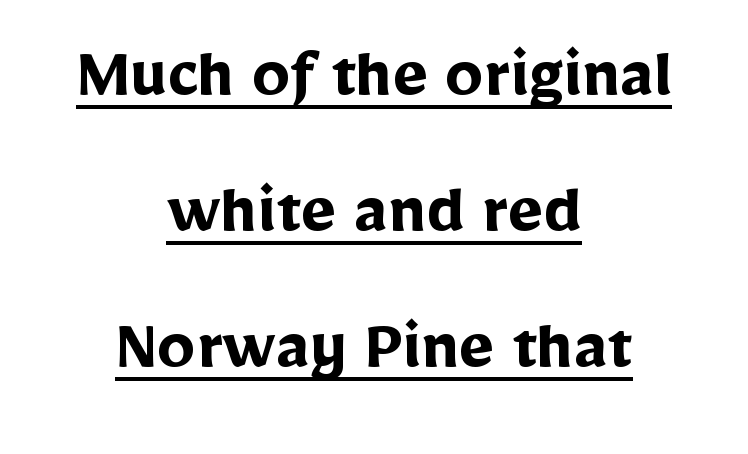
{"serif": "no", "italic": "no", "bold": "yes", "weight": "semibold", "width": "normal", "stroke_contrast": "low", "x_height": "medium", "monospaced": "no", "underline": "yes", "align": "center", "line_spacing_ratio": 1.79, "letter_spacing": "normal", "letter_spacing_em": 0.0, "glyph_px": 76}
